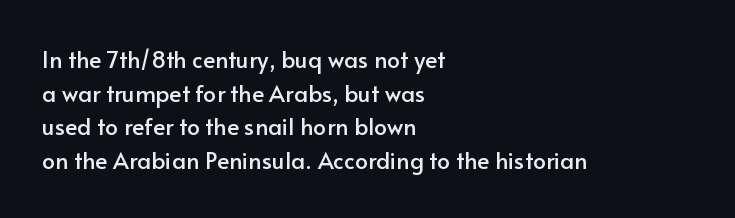
Notice how the passage keeps a crisp vertical edge on the left only. Ascenders rise straight up at ninety degrees. The passage shown is not underscored anywhere. Tracking value appears to be zero — textbook default spacing.
